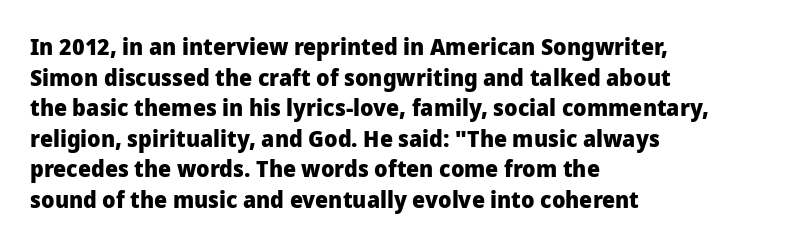
{"italic": "no", "bold": "yes", "underline": "no", "align": "left", "line_spacing": "normal", "line_spacing_ratio": 1.33, "letter_spacing": "normal", "letter_spacing_em": 0.0, "glyph_px": 23}
